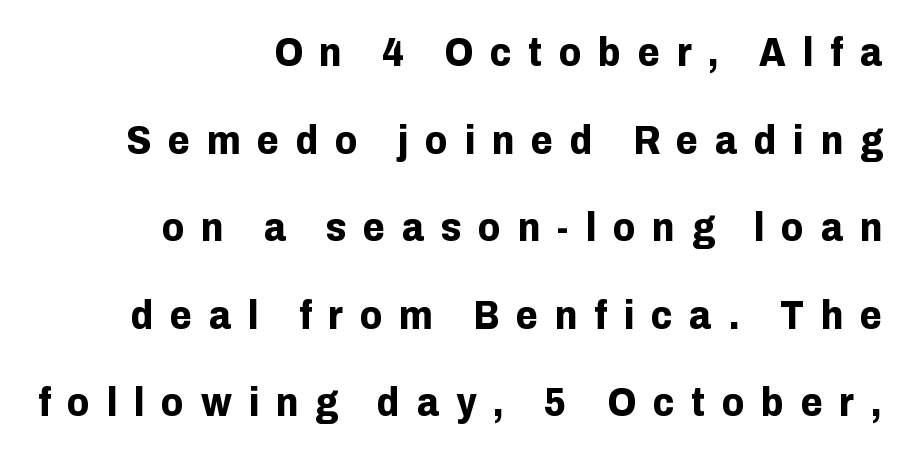
Descender tails drop into unmarked territory. Vertically, the passage feels expansive, rows floating well apart. The letterforms stand isolated, each surrounded by extra space. Line endings align vertically; line beginnings do not. Designer's note — italics off, roman on.
